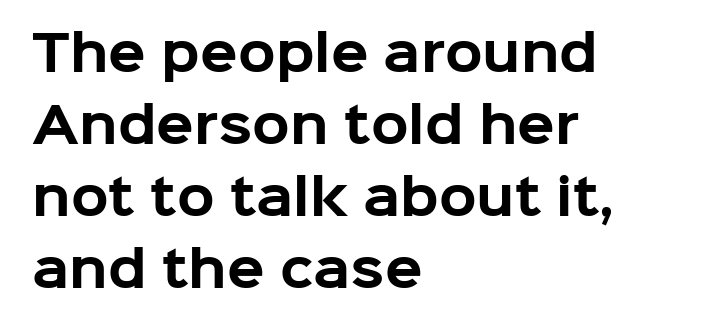
{"serif": "no", "italic": "no", "bold": "yes", "weight": "bold", "width": "normal", "stroke_contrast": "low", "x_height": "medium", "monospaced": "no", "underline": "no", "align": "left", "line_spacing": "normal", "line_spacing_ratio": 1.47, "letter_spacing": "normal", "letter_spacing_em": 0.0, "glyph_px": 49}
